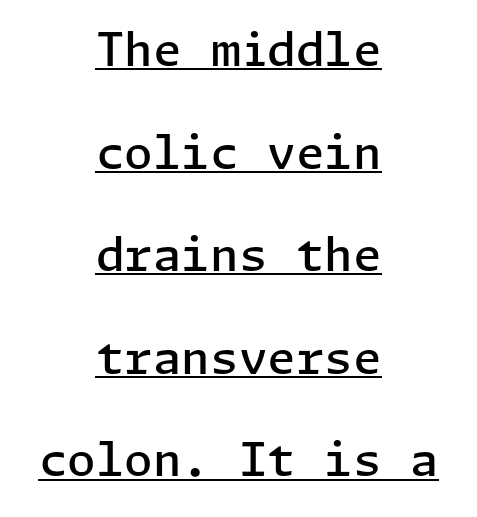
{"serif": "no", "italic": "no", "bold": "semi", "weight": "semibold", "width": "normal", "stroke_contrast": "low", "x_height": "medium", "underline": "yes", "align": "center", "line_spacing": "loose", "line_spacing_ratio": 2.23, "letter_spacing": "normal", "letter_spacing_em": 0.0, "glyph_px": 46}
